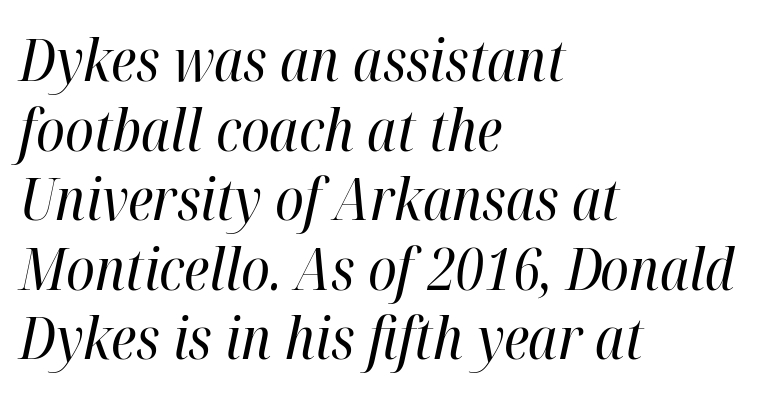
Q: Is the text bold? A: No.
Q: Is the text italic (slanted)? A: Yes, it leans right by about 12 degrees.
Q: Is the text underlined? A: No.
Q: How is the paragraph aligned? A: Left-aligned.
Q: Is the spacing between letters normal or unusually wide? A: Normal.
Q: Width (condensed, normal, or wide)? A: Condensed.
Q: Stroke contrast? A: High.
Q: x-height? A: Medium.
Q: Monospaced? A: No.
